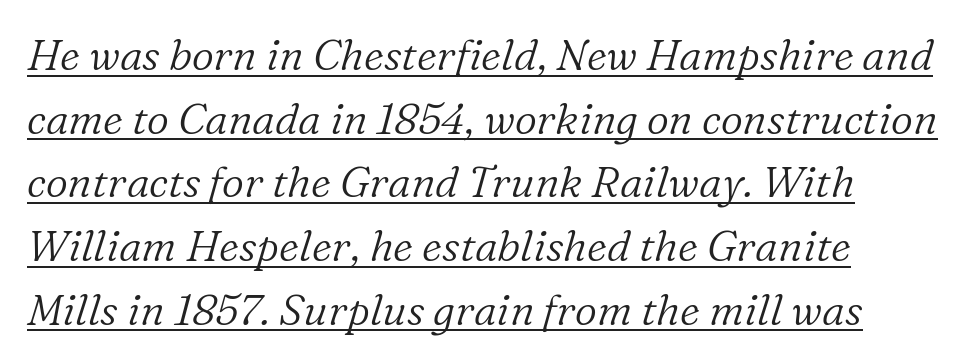
Emphasis is given by a line drawn under the lettering. Are there feet on the stems? There are — it's a serif. A student would call this left alignment; a typographer would say flush left, rag right. The letters are slanted; this is an italic face. Inter-character spacing is left at the font's built-in metrics.
